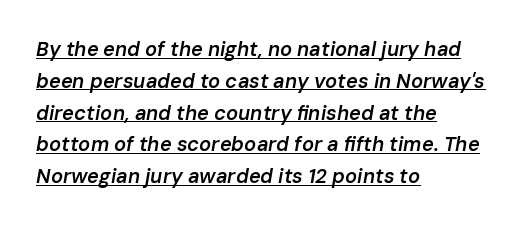
Line starts are locked; line ends wander. Stroke thickness is moderately raised; the sample reads as semibold. Short note: letters normally spaced. Characters are canted at an angle relative to the baseline's perpendicular.
